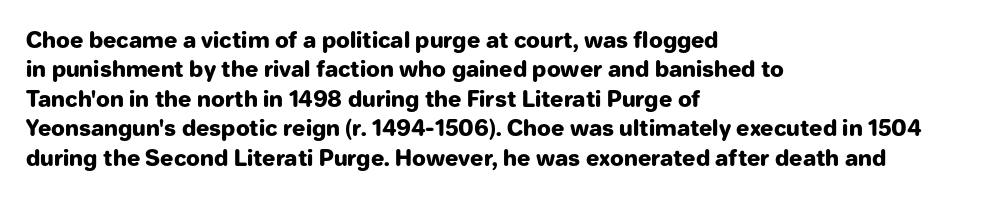
The vertical gap from one line to the next is medium. The rendering uses a bold face; every stroke is thick and dark. When letters stand straight like this, we call the style roman or upright. A typesetter would call this zero additional tracking.
